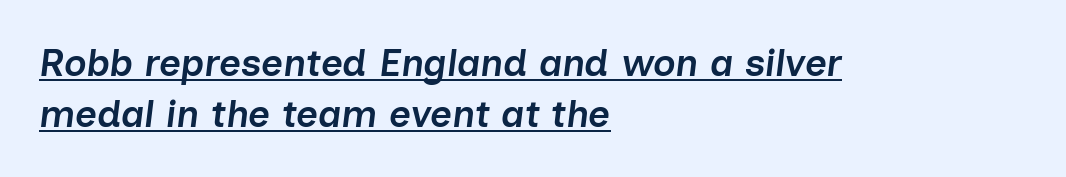
The image shows 38 px semibold type, italic (leaning right); set left-aligned, normal line spacing (1.35x), normal letter spacing, underlined; low stroke contrast and a medium x-height.
